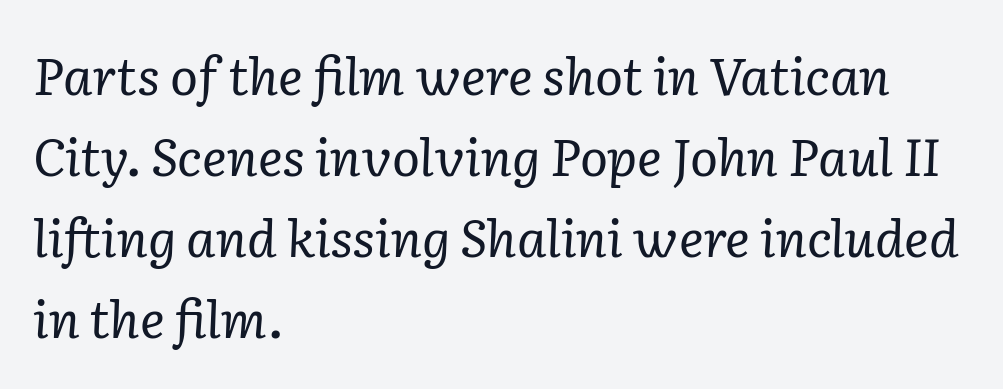
Stroke thickness stays within the range of a standard reading face or lighter. Beneath every word, the page is bare. Slant detected: the letters are inclined. Spacing verdict: proportional, widths tailored to each character.
